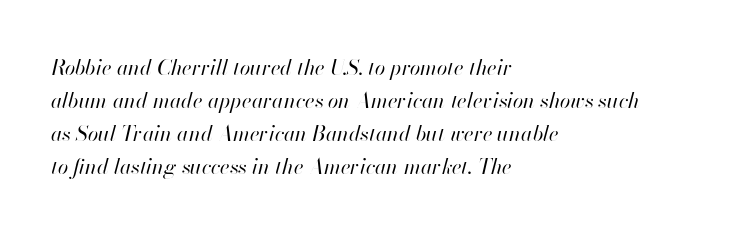
Q: Is the text bold? A: No.
Q: Is the text italic (slanted)? A: Yes, it leans right by about 13 degrees.
Q: Is the text underlined? A: No.
Q: How is the paragraph aligned? A: Left-aligned.
Q: Is the spacing between letters normal or unusually wide? A: Normal.
Q: Is the spacing between lines tight, normal or loose? A: Normal.
